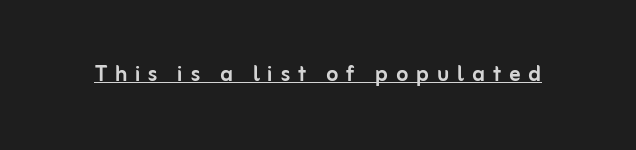
Q: Is the text italic (slanted)? A: No, it is upright.
Q: Is the typeface a serif or a sans-serif typeface? A: Sans-serif.
Q: Is the text underlined? A: Yes.
Q: Is the spacing between letters normal or unusually wide? A: Unusually wide.
Q: Width (condensed, normal, or wide)? A: Normal.
Q: Stroke contrast? A: Low.
Q: x-height? A: Medium.
Q: Monospaced? A: No.
